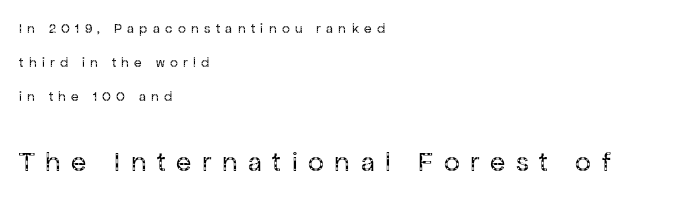
The image shows 28 px regular-weight sans-serif type, upright; set left-aligned, loose line spacing (2.44x), unusually wide letter spacing (+0.38 em), not underlined; the second (bottom) block is 2.0x larger; low stroke contrast and a medium x-height.
